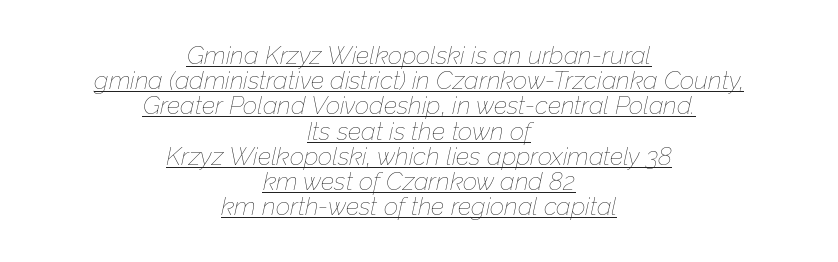
The words here are underlined. Yep, that's italic — everything's leaning. How are the letters spaced? Ordinarily, with no added tracking. The strokes are not fattened; the text isn't bold.
